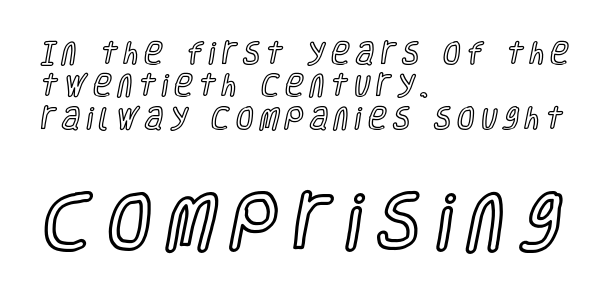
Q: Is the text italic (slanted)? A: Yes.
Q: Is the text underlined? A: No.
Q: How is the paragraph aligned? A: Left-aligned.
Q: Is the spacing between letters normal or unusually wide? A: Unusually wide.
Q: Is the spacing between lines tight, normal or loose? A: Normal.
Q: Which block of text is set in a larger size, the first (top) or the second (bottom)? A: The second (bottom) one.
Q: Width (condensed, normal, or wide)? A: Condensed.
Q: x-height? A: Large.
Q: Monospaced? A: No.
